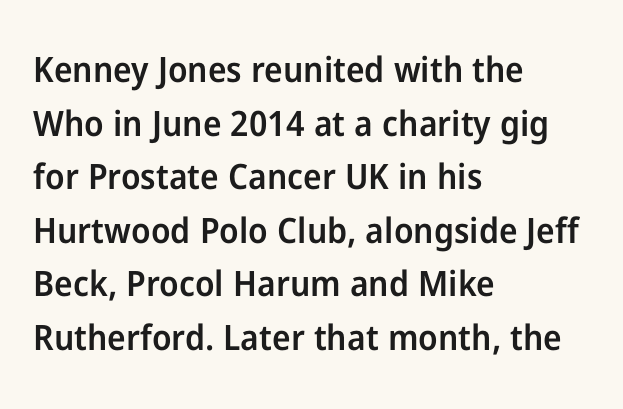
{"serif": "no", "italic": "no", "bold": "semi", "weight": "semibold", "width": "normal", "stroke_contrast": "low", "x_height": "medium", "monospaced": "no", "underline": "no", "align": "left", "line_spacing": "normal", "line_spacing_ratio": 1.53, "letter_spacing": "normal", "letter_spacing_em": 0.0, "glyph_px": 35}
